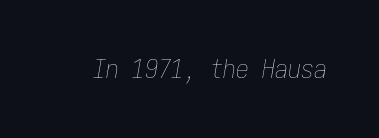
{"italic": "yes", "lean": "right", "slant_degrees": 9, "bold": "no", "underline": "no", "letter_spacing": "normal", "letter_spacing_em": 0.0, "glyph_px": 26}
